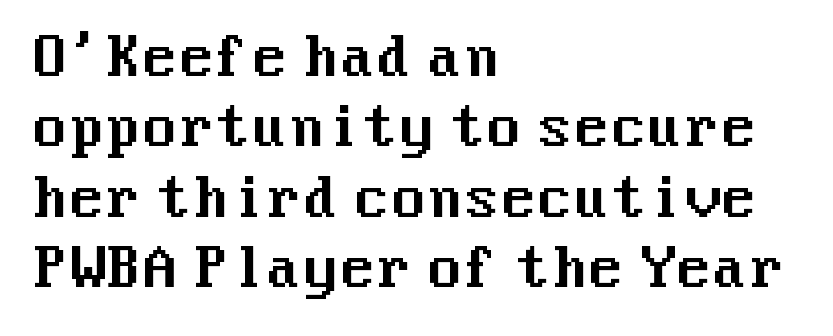
The image shows 53 px sans-serif type, upright; set left-aligned, normal line spacing (1.33x), normal letter spacing, not underlined; medium stroke contrast and a medium x-height.
